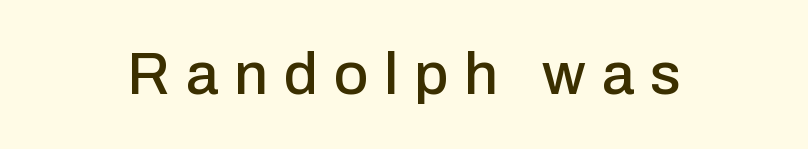
The image shows 59 px sans-serif type, upright; set unusually wide letter spacing (+0.27 em), not underlined; low stroke contrast and a medium x-height.
